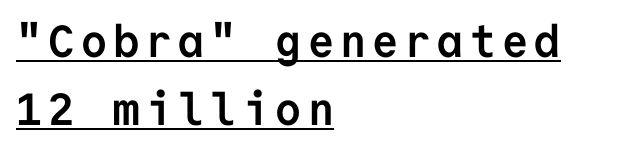
The image shows 45 px semibold sans-serif type, upright, monospaced; set left-aligned, normal line spacing (1.51x), underlined; low stroke contrast and a medium x-height.
